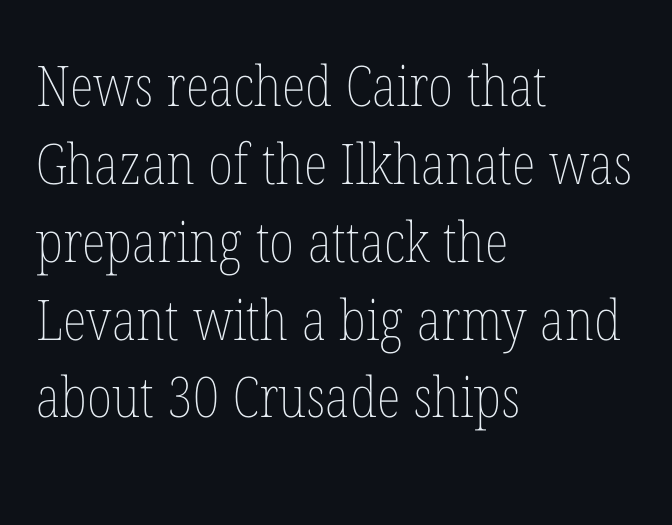
Q: Is the text bold? A: No.
Q: Is the text italic (slanted)? A: No, it is upright.
Q: Is the text underlined? A: No.
Q: How is the paragraph aligned? A: Left-aligned.
Q: Is the spacing between letters normal or unusually wide? A: Normal.
Q: Is the spacing between lines tight, normal or loose? A: Normal.
Q: Width (condensed, normal, or wide)? A: Condensed.
Q: Stroke contrast? A: Low.
Q: x-height? A: Medium.
Q: Monospaced? A: No.
